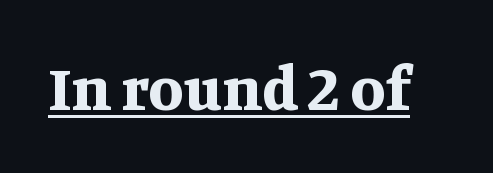
Q: Is the text bold? A: Yes.
Q: Is the text italic (slanted)? A: No, it is upright.
Q: Is the typeface a serif or a sans-serif typeface? A: Serif.
Q: Is the text underlined? A: Yes.
Q: Is the spacing between letters normal or unusually wide? A: Normal.
Q: Width (condensed, normal, or wide)? A: Normal.
Q: Stroke contrast? A: Medium.
Q: x-height? A: Large.
Q: Monospaced? A: No.
